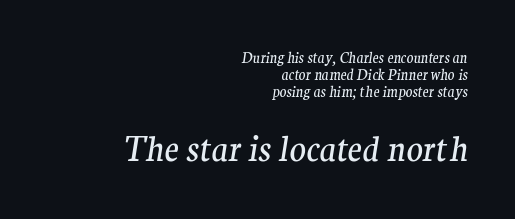
Descenders hang freely into open space. Quick note: italic. The passage shown is typed in a proportional face where columns would drift. Typesetter's note — lower block bumped up in size, upper block left smaller. Note: serifs present on the glyphs. Stroke thickness stays within the range of a standard reading face or lighter.
